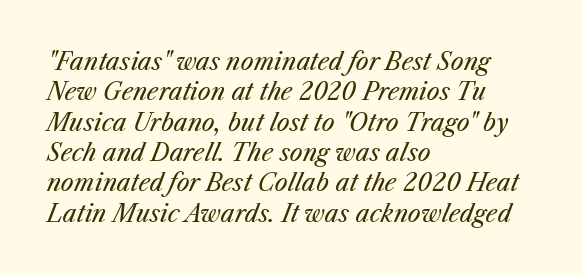
{"italic": "yes", "lean": "right", "slant_degrees": 25, "bold": "no", "underline": "no", "align": "left", "line_spacing": "normal", "line_spacing_ratio": 1.32, "letter_spacing": "normal", "letter_spacing_em": 0.0, "glyph_px": 23}
